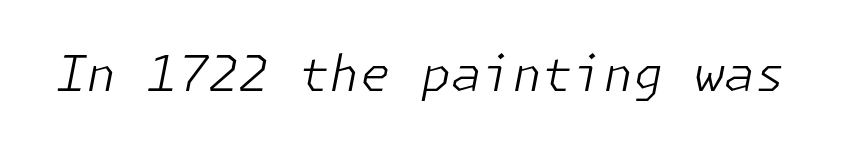
Look at the tracking — it's just the regular setting, nothing added. Characters are canted at an angle relative to the baseline's perpendicular. No heavy texture on the line: the type isn't bold. The foot of each line stays bare and open.
